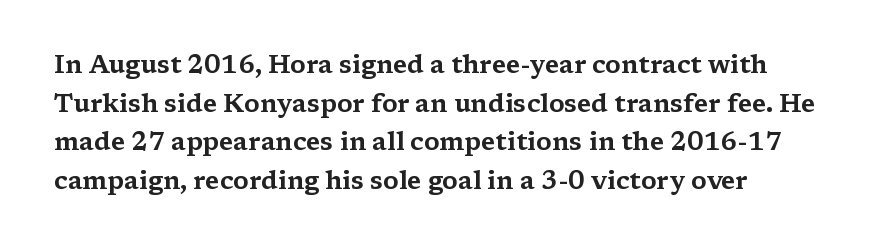
{"italic": "no", "underline": "no", "line_spacing": "normal", "line_spacing_ratio": 1.55, "letter_spacing": "normal", "letter_spacing_em": 0.0, "glyph_px": 25}
